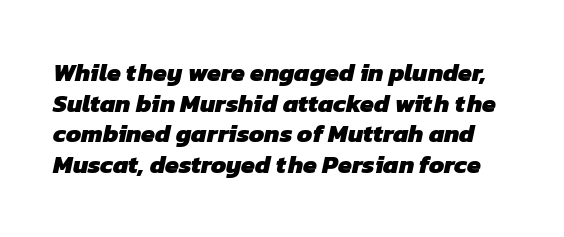
The image shows 25 px bold type; set line spacing 1.23x, normal letter spacing, not underlined.
